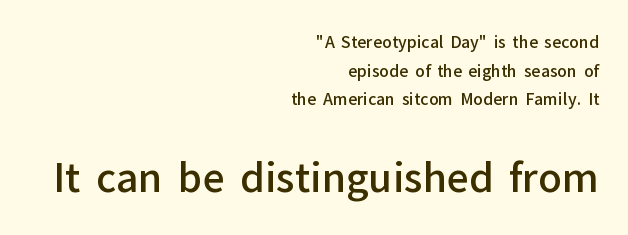
{"serif": "no", "italic": "no", "bold": "semi", "weight": "semibold", "width": "normal", "stroke_contrast": "low", "x_height": "medium", "monospaced": "no", "underline": "no", "align": "right", "line_spacing_ratio": 1.79, "letter_spacing": "normal", "letter_spacing_em": 0.0, "larger_block": "second", "size_ratio": 2.44, "glyph_px": 39}
